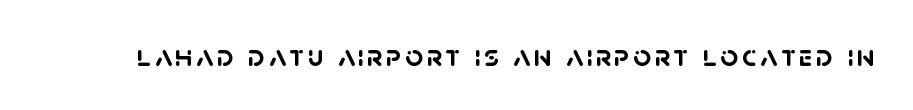
{"serif": "no", "bold": "yes", "weight": "semibold", "width": "normal", "stroke_contrast": "low", "x_height": "large", "monospaced": "no", "underline": "no", "glyph_px": 31}
